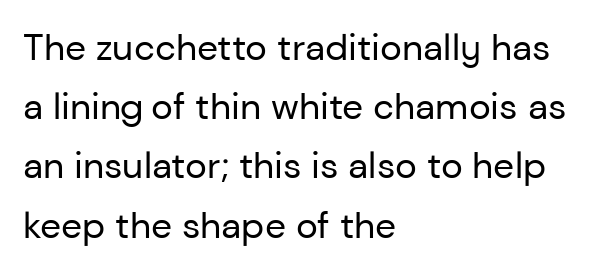
The image shows 37 px regular-weight sans-serif type, upright; set left-aligned, normal line spacing (1.6x), normal letter spacing, not underlined; low stroke contrast and a medium x-height.
